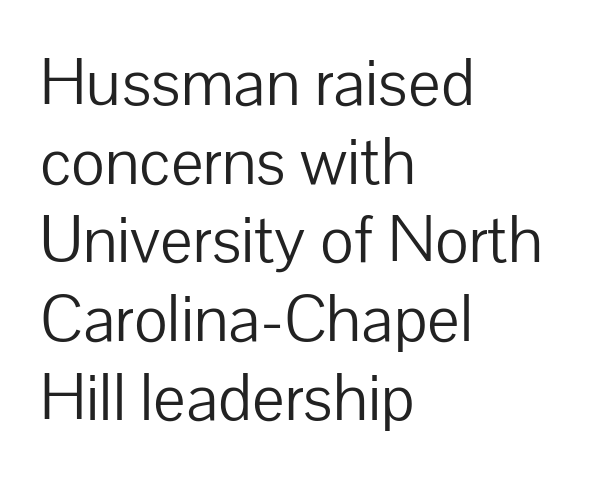
Q: Is the text bold? A: No.
Q: Is the text italic (slanted)? A: No, it is upright.
Q: Is the typeface a serif or a sans-serif typeface? A: Sans-serif.
Q: Is the text underlined? A: No.
Q: How is the paragraph aligned? A: Left-aligned.
Q: Is the spacing between letters normal or unusually wide? A: Normal.
Q: Width (condensed, normal, or wide)? A: Normal.
Q: Stroke contrast? A: Low.
Q: x-height? A: Medium.
Q: Monospaced? A: No.
